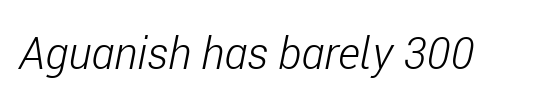
Letter spacing: default. Think of a printed novel: that variable character pitch is what you see here. The letterforms sit at book weight or below. The baseline area is clear. Quick note: italic.
